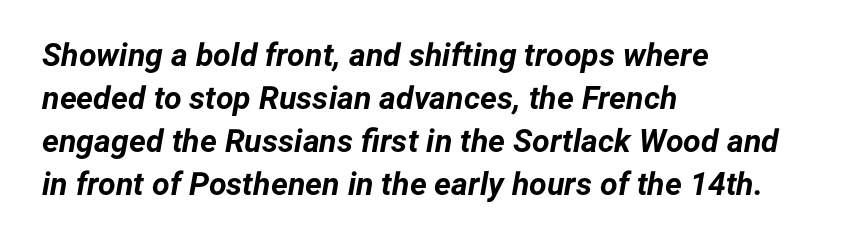
{"italic": "yes", "lean": "right", "slant_degrees": 12, "bold": "yes", "weight": "bold", "width": "normal", "stroke_contrast": "low", "x_height": "medium", "monospaced": "no", "underline": "no", "align": "left", "line_spacing": "normal", "line_spacing_ratio": 1.34, "letter_spacing": "normal", "letter_spacing_em": 0.0, "glyph_px": 32}
